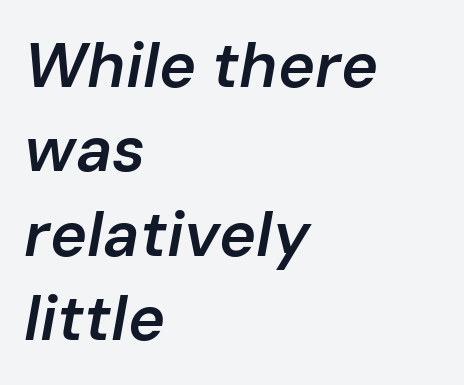
Q: Is the text bold? A: Semi-bold.
Q: Is the text italic (slanted)? A: Yes, it leans right by about 10 degrees.
Q: Is the text underlined? A: No.
Q: How is the paragraph aligned? A: Left-aligned.
Q: Is the spacing between letters normal or unusually wide? A: Normal.
Q: Is the spacing between lines tight, normal or loose? A: Normal.
Q: Width (condensed, normal, or wide)? A: Normal.
Q: Stroke contrast? A: Low.
Q: x-height? A: Medium.
Q: Monospaced? A: No.
